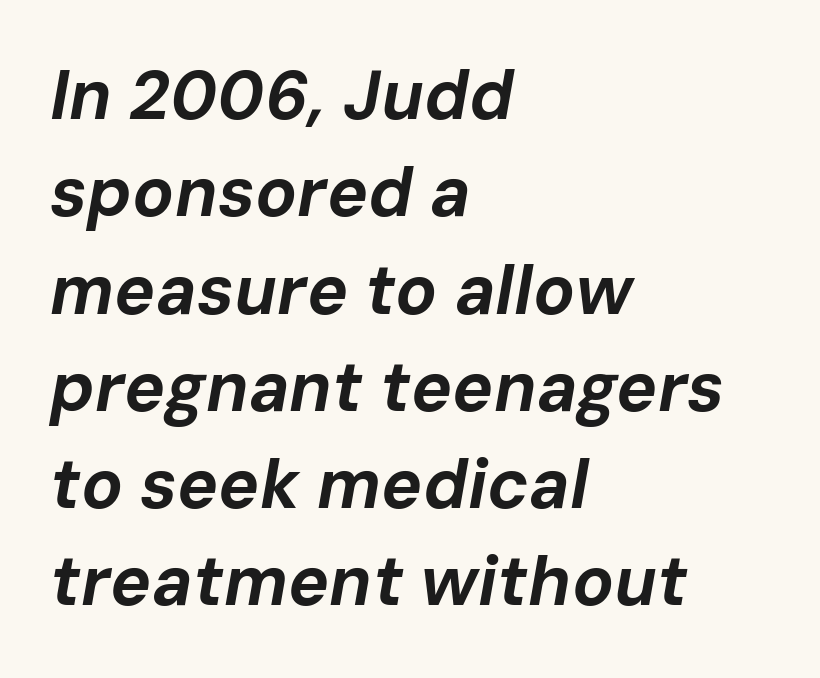
The space between consecutive lines is moderate. Yep, that's italic — everything's leaning. You'd pick this weight for a headline — it's a proper bold. Does the copy run flush right? No — it runs flush left.
